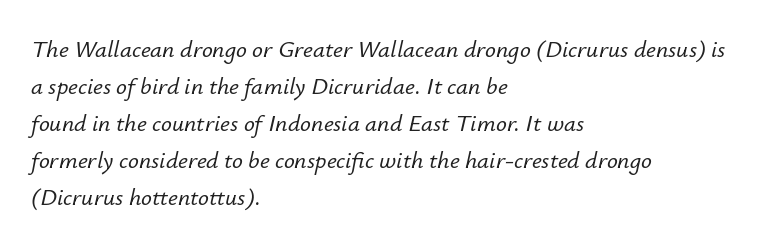
Style check: oblique. Each row of text sits above clean, open space. The paragraph has a hard left edge and a soft right edge. If you measured baseline to baseline, you'd find a middling distance.
